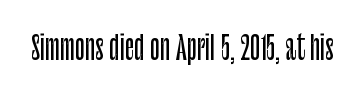
{"serif": "no", "italic": "no", "width": "condensed", "stroke_contrast": "low", "x_height": "large", "monospaced": "no", "underline": "no", "letter_spacing": "normal", "letter_spacing_em": 0.0, "glyph_px": 33}
